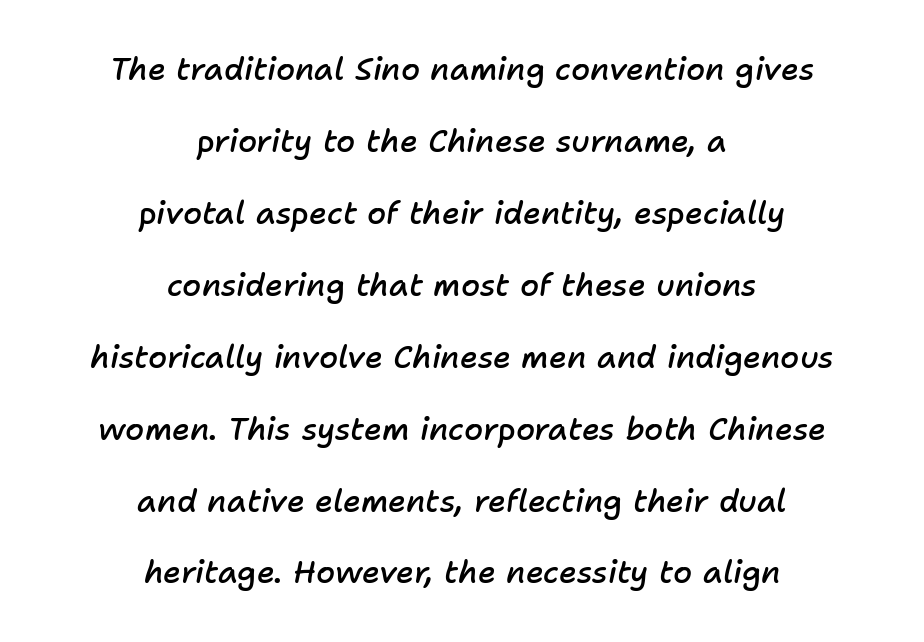
Proportional: the letters do not fall into vertical columns. What's the leading like? Stretched, with rows far apart. The typography opts for an oblique posture over an upright one. The words here are not underlined.
